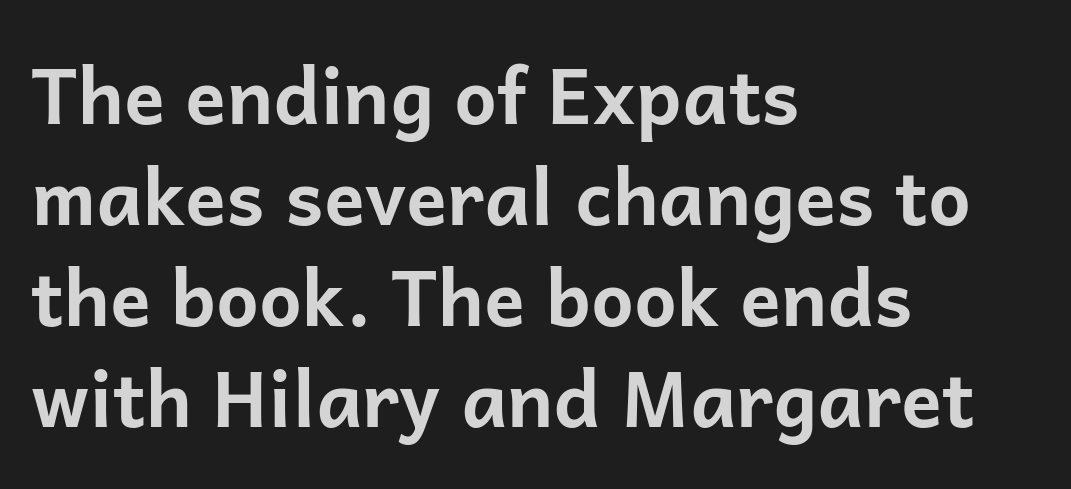
{"serif": "no", "italic": "no", "bold": "yes", "weight": "bold", "width": "normal", "stroke_contrast": "low", "x_height": "medium", "monospaced": "no", "underline": "no", "align": "left", "line_spacing": "normal", "line_spacing_ratio": 1.33, "letter_spacing": "normal", "letter_spacing_em": 0.0, "glyph_px": 76}
